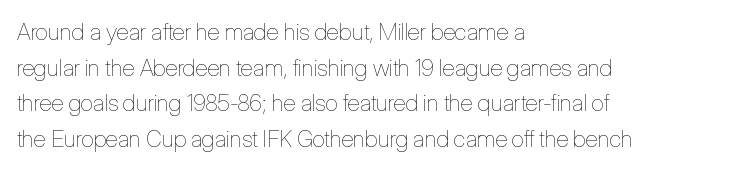
The image shows 23 px text type, upright; set left-aligned, normal line spacing (1.55x), normal letter spacing, not underlined.
